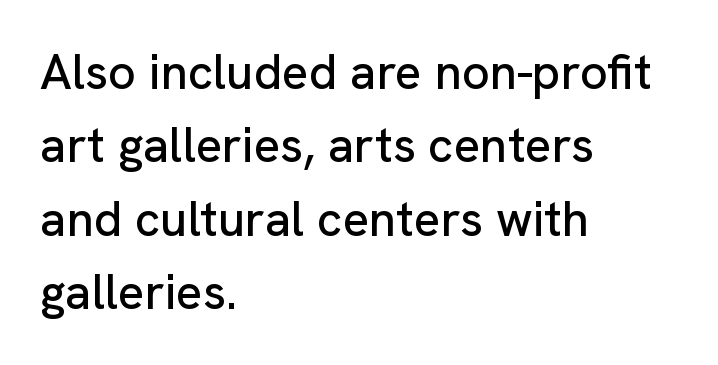
{"serif": "no", "italic": "no", "width": "normal", "stroke_contrast": "low", "x_height": "medium", "monospaced": "no", "underline": "no", "align": "left", "line_spacing": "normal", "line_spacing_ratio": 1.5, "letter_spacing": "normal", "letter_spacing_em": 0.0, "glyph_px": 49}
